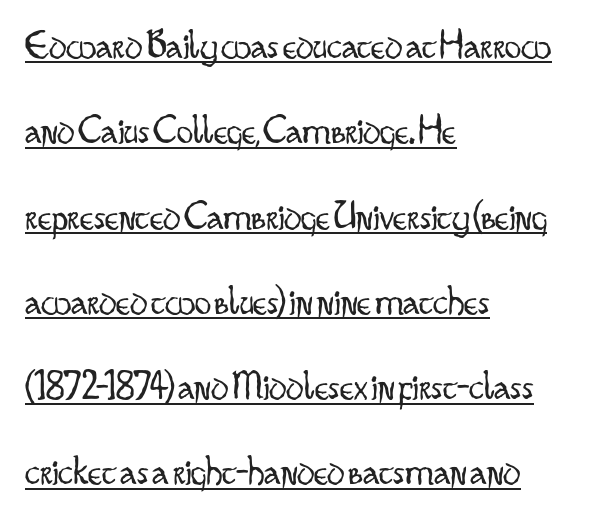
{"serif": "no", "italic": "no", "bold": "no", "weight": "light", "width": "condensed", "stroke_contrast": "low", "x_height": "small", "monospaced": "no", "underline": "yes", "align": "left", "line_spacing": "loose", "line_spacing_ratio": 2.08, "letter_spacing": "normal", "letter_spacing_em": 0.0, "glyph_px": 41}
